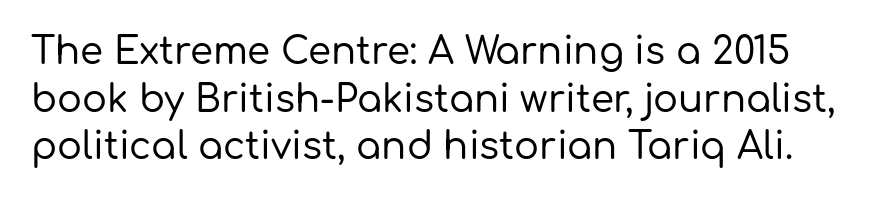
The image shows 37 px sans-serif type, upright; set normal line spacing (1.29x), normal letter spacing, not underlined; low stroke contrast and a medium x-height.
